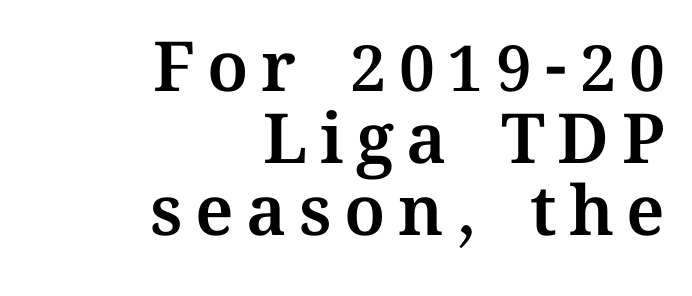
Layout note: lines flush right. Reading down the column, the eye jumps only a short way to each next line. Is there any slant? The stems are plumb. The space directly below the letters is spotless.
